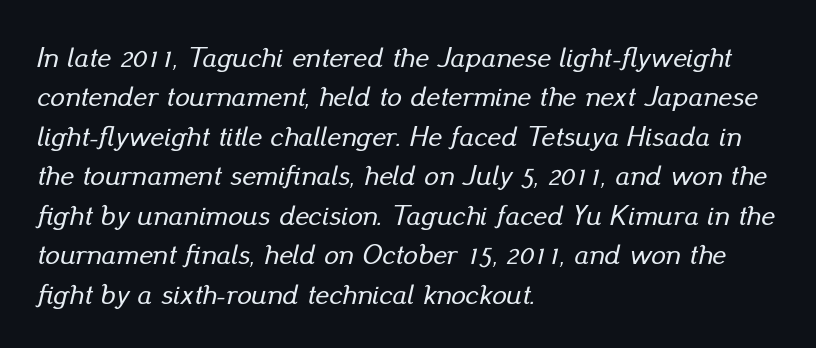
The image shows 29 px text type, italic (leaning right); set left-aligned, normal line spacing (1.36x), normal letter spacing, not underlined; low stroke contrast and a small x-height.
